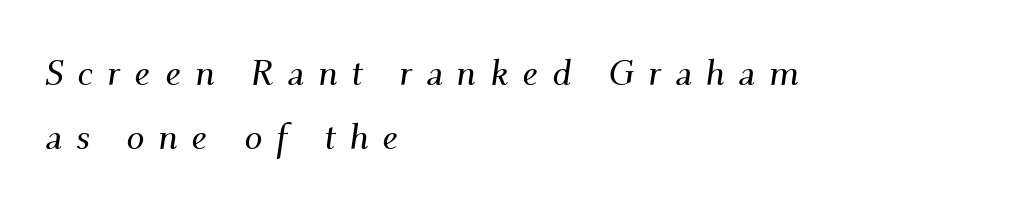
{"serif": "yes", "italic": "yes", "lean": "right", "slant_degrees": 9, "width": "normal", "stroke_contrast": "medium", "x_height": "small", "monospaced": "no", "underline": "no", "align": "left", "line_spacing_ratio": 1.77, "letter_spacing": "wide", "letter_spacing_em": 0.38, "glyph_px": 36}
